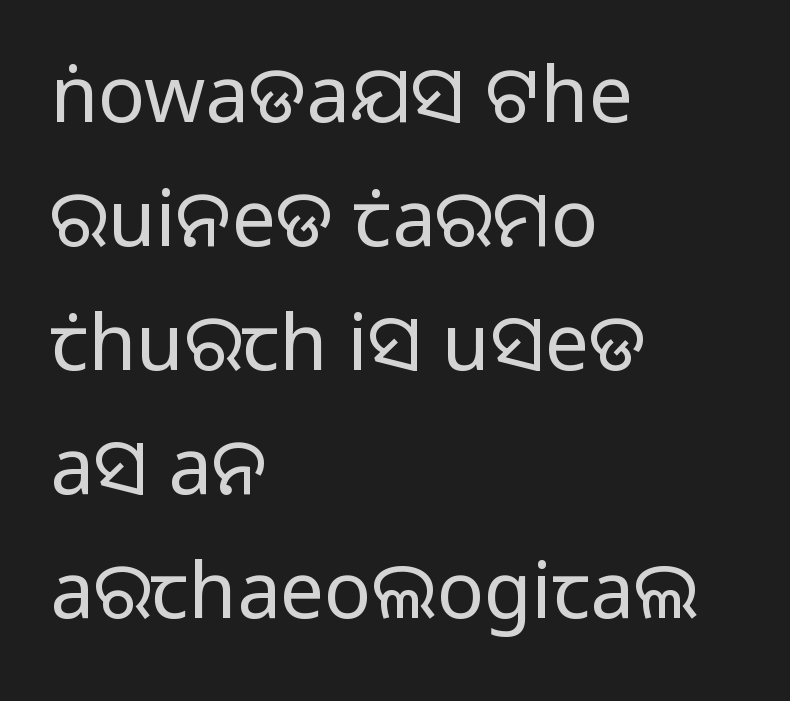
{"serif": "no", "italic": "no", "bold": "no", "weight": "light", "width": "normal", "stroke_contrast": "low", "x_height": "medium", "monospaced": "no", "underline": "no", "align": "left", "line_spacing": "normal", "line_spacing_ratio": 1.59, "letter_spacing": "normal", "letter_spacing_em": 0.0, "glyph_px": 78}
